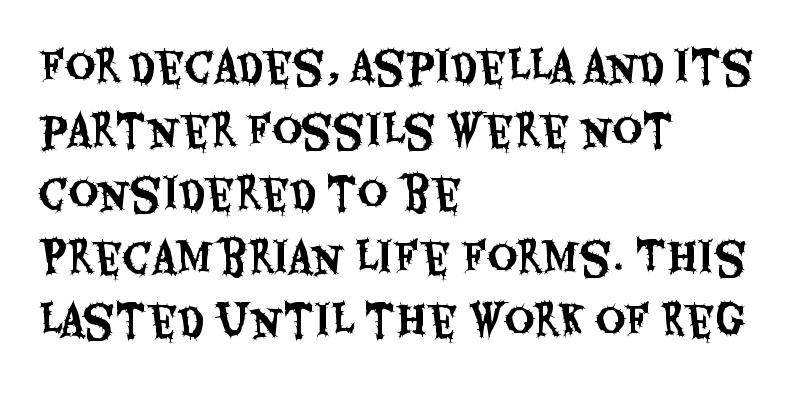
The image shows 41 px condensed sans-serif type, upright; set left-aligned, normal line spacing (1.55x), normal letter spacing, not underlined; medium stroke contrast and a large x-height.
